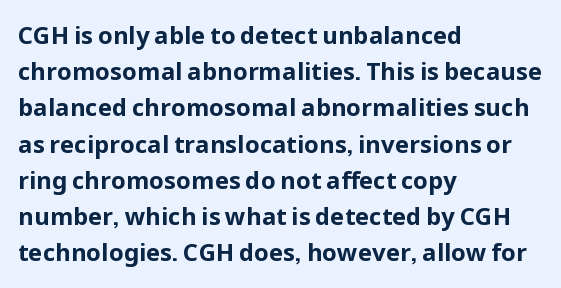
{"italic": "no", "bold": "yes", "underline": "no", "align": "left", "line_spacing": "normal", "line_spacing_ratio": 1.51, "letter_spacing": "normal", "letter_spacing_em": 0.0, "glyph_px": 24}
